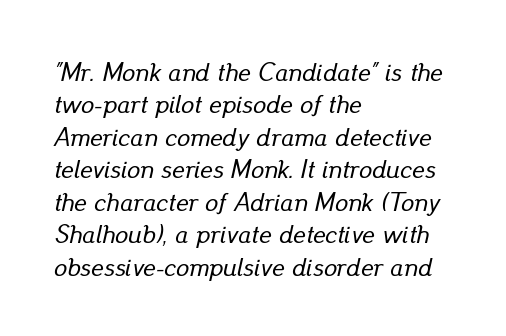
{"italic": "yes", "lean": "right", "slant_degrees": 13, "underline": "no", "align": "left", "line_spacing": "normal", "line_spacing_ratio": 1.25, "letter_spacing": "normal", "letter_spacing_em": 0.0, "glyph_px": 26}
